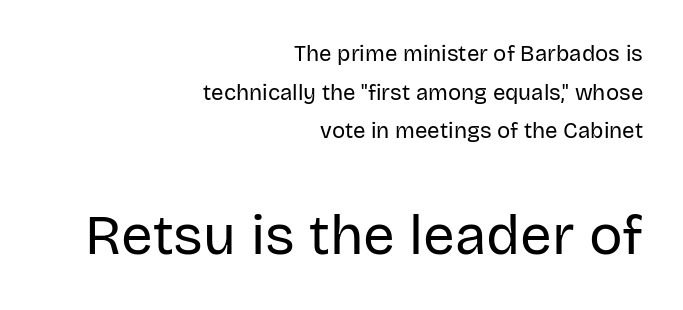
Q: Is the text bold? A: No.
Q: Is the text italic (slanted)? A: No, it is upright.
Q: Is the typeface a serif or a sans-serif typeface? A: Sans-serif.
Q: Is the text underlined? A: No.
Q: How is the paragraph aligned? A: Right-aligned.
Q: Is the spacing between letters normal or unusually wide? A: Normal.
Q: Which block of text is set in a larger size, the first (top) or the second (bottom)? A: The second (bottom) one.
Q: Width (condensed, normal, or wide)? A: Normal.
Q: Stroke contrast? A: Low.
Q: x-height? A: Large.
Q: Monospaced? A: No.
